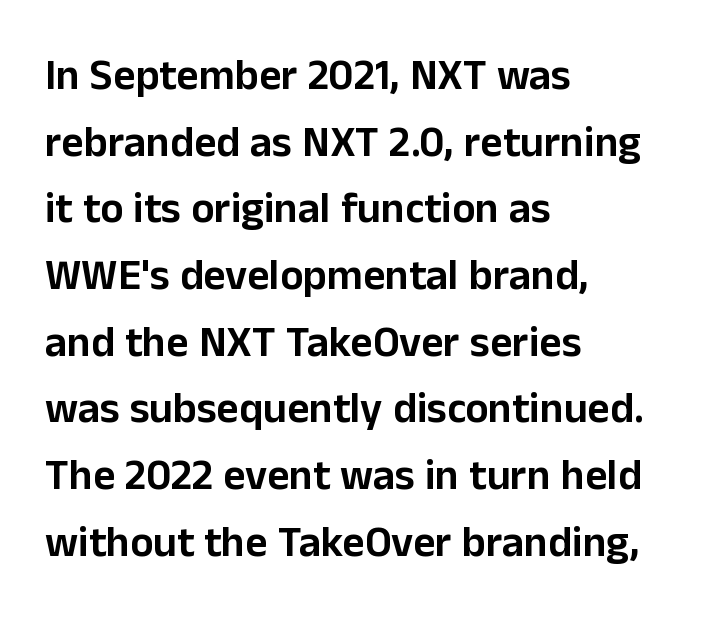
Q: Is the text italic (slanted)? A: No, it is upright.
Q: Is the typeface a serif or a sans-serif typeface? A: Sans-serif.
Q: Is the text underlined? A: No.
Q: How is the paragraph aligned? A: Left-aligned.
Q: Is the spacing between letters normal or unusually wide? A: Normal.
Q: Is the spacing between lines tight, normal or loose? A: Normal.
Q: Width (condensed, normal, or wide)? A: Normal.
Q: Stroke contrast? A: Low.
Q: x-height? A: Medium.
Q: Monospaced? A: No.
